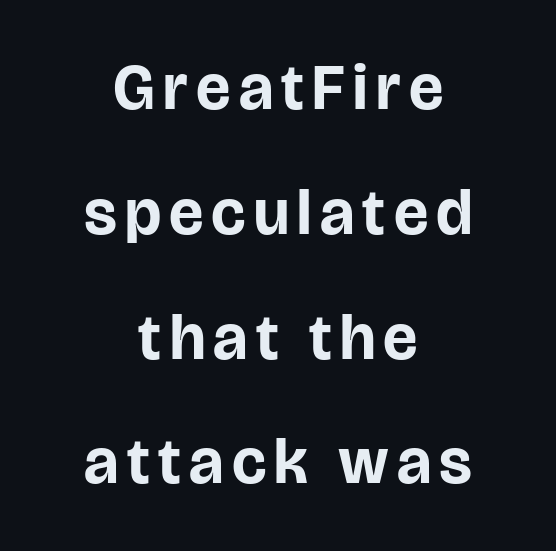
Q: Is the text bold? A: Yes.
Q: Is the text italic (slanted)? A: No, it is upright.
Q: Is the typeface a serif or a sans-serif typeface? A: Sans-serif.
Q: Is the text underlined? A: No.
Q: How is the paragraph aligned? A: Centered.
Q: Is the spacing between lines tight, normal or loose? A: Loose.
Q: Width (condensed, normal, or wide)? A: Normal.
Q: Stroke contrast? A: Low.
Q: x-height? A: Large.
Q: Monospaced? A: No.
